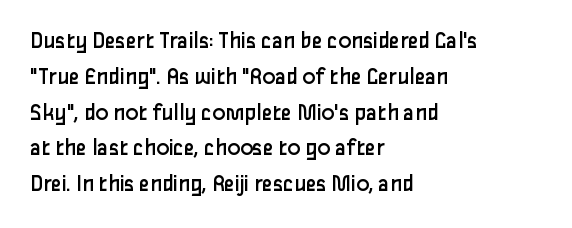
The image shows 24 px text type, upright; set left-aligned, normal line spacing (1.49x), normal letter spacing, not underlined.
